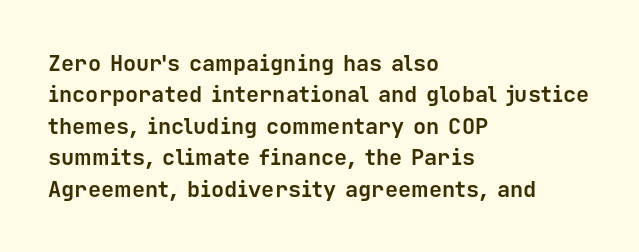
The image shows 22 px bold type, upright; set left-aligned, normal line spacing (1.43x), normal letter spacing, not underlined.
